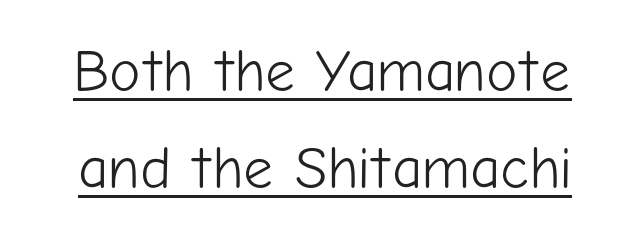
Q: Is the text bold? A: No.
Q: Is the text italic (slanted)? A: No, it is upright.
Q: Is the typeface a serif or a sans-serif typeface? A: Sans-serif.
Q: Is the text underlined? A: Yes.
Q: Is the spacing between letters normal or unusually wide? A: Normal.
Q: Is the spacing between lines tight, normal or loose? A: Normal.
Q: Width (condensed, normal, or wide)? A: Normal.
Q: Stroke contrast? A: Low.
Q: x-height? A: Medium.
Q: Monospaced? A: No.
